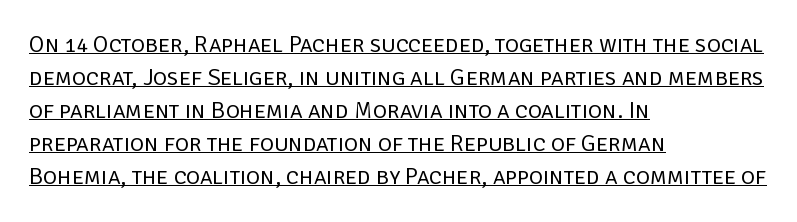
Q: Is the text bold? A: No.
Q: Is the text italic (slanted)? A: No, it is upright.
Q: Is the text underlined? A: Yes.
Q: How is the paragraph aligned? A: Left-aligned.
Q: Is the spacing between letters normal or unusually wide? A: Normal.
Q: Is the spacing between lines tight, normal or loose? A: Normal.
